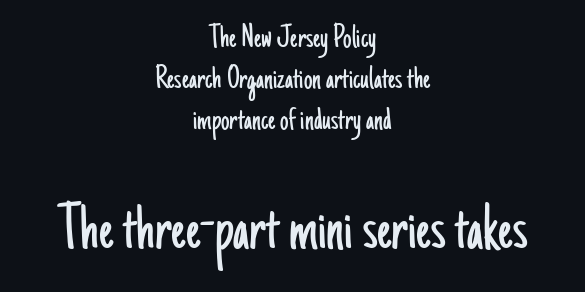
Q: Is the text bold? A: No.
Q: Is the text italic (slanted)? A: No, it is upright.
Q: Is the typeface a serif or a sans-serif typeface? A: Sans-serif.
Q: Is the text underlined? A: No.
Q: How is the paragraph aligned? A: Centered.
Q: Is the spacing between letters normal or unusually wide? A: Normal.
Q: Which block of text is set in a larger size, the first (top) or the second (bottom)? A: The second (bottom) one.
Q: Width (condensed, normal, or wide)? A: Condensed.
Q: Stroke contrast? A: Low.
Q: x-height? A: Small.
Q: Monospaced? A: No.
